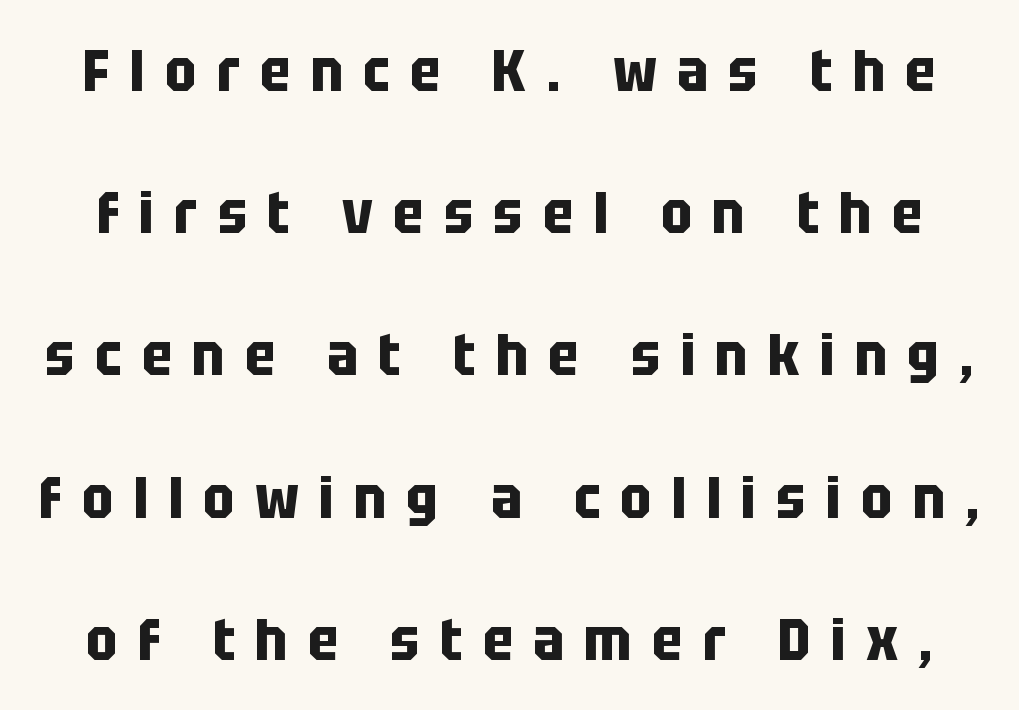
The passage shown is emphatically bold. The tracking reads as deliberately expanded to a designer's eye. The foot of each line stays bare and open. What kind of face is this? One without serifs — a sans.
